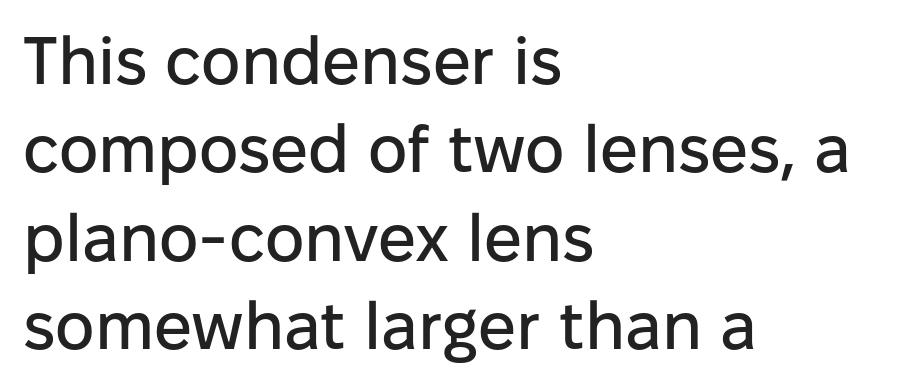
Q: Is the text italic (slanted)? A: No, it is upright.
Q: Is the typeface a serif or a sans-serif typeface? A: Sans-serif.
Q: Is the text underlined? A: No.
Q: How is the paragraph aligned? A: Left-aligned.
Q: Is the spacing between letters normal or unusually wide? A: Normal.
Q: Is the spacing between lines tight, normal or loose? A: Normal.
Q: Width (condensed, normal, or wide)? A: Normal.
Q: Stroke contrast? A: Low.
Q: x-height? A: Medium.
Q: Monospaced? A: No.
